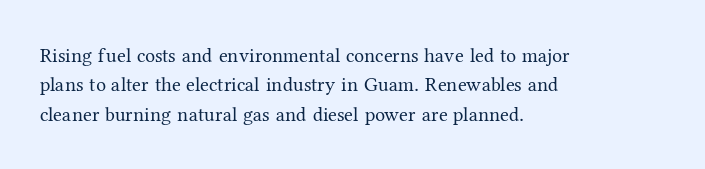
Q: Is the text bold? A: No.
Q: Is the text italic (slanted)? A: No, it is upright.
Q: Is the text underlined? A: No.
Q: How is the paragraph aligned? A: Left-aligned.
Q: Is the spacing between letters normal or unusually wide? A: Normal.
Q: Is the spacing between lines tight, normal or loose? A: Normal.
